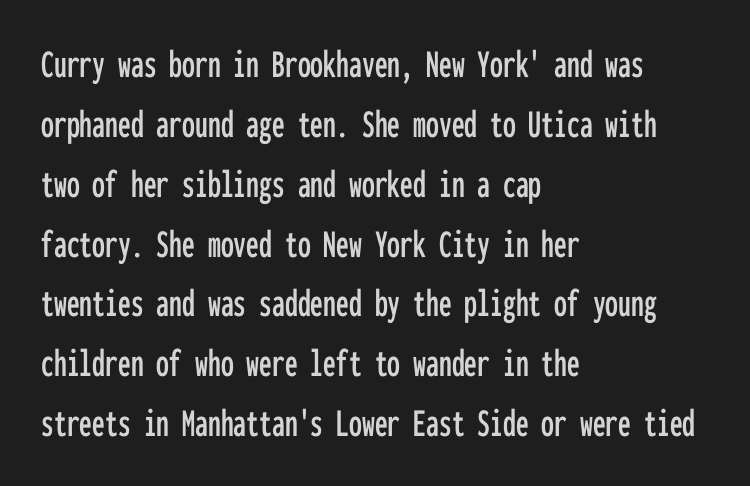
Q: Is the text italic (slanted)? A: No, it is upright.
Q: Is the typeface a serif or a sans-serif typeface? A: Sans-serif.
Q: Is the text underlined? A: No.
Q: How is the paragraph aligned? A: Left-aligned.
Q: Is the spacing between letters normal or unusually wide? A: Normal.
Q: Is the spacing between lines tight, normal or loose? A: Normal.
Q: Width (condensed, normal, or wide)? A: Condensed.
Q: Stroke contrast? A: Low.
Q: x-height? A: Medium.
Q: Monospaced? A: Yes.
